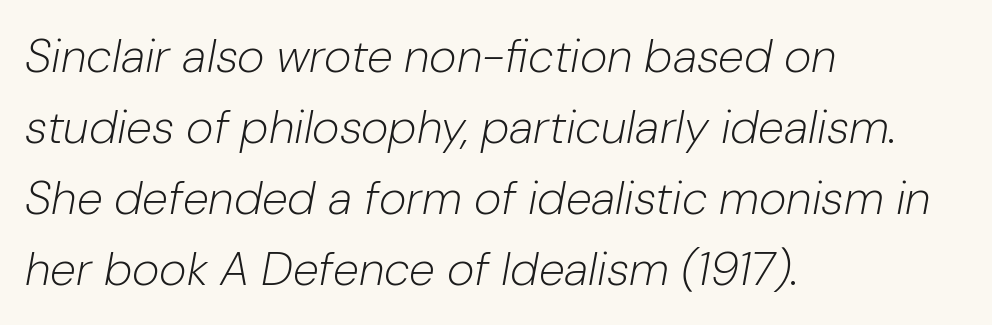
Q: Is the text bold? A: No.
Q: Is the text italic (slanted)? A: Yes, it leans right by about 10 degrees.
Q: Is the text underlined? A: No.
Q: How is the paragraph aligned? A: Left-aligned.
Q: Is the spacing between letters normal or unusually wide? A: Normal.
Q: Is the spacing between lines tight, normal or loose? A: Normal.
Q: Width (condensed, normal, or wide)? A: Normal.
Q: Stroke contrast? A: Low.
Q: x-height? A: Medium.
Q: Monospaced? A: No.
